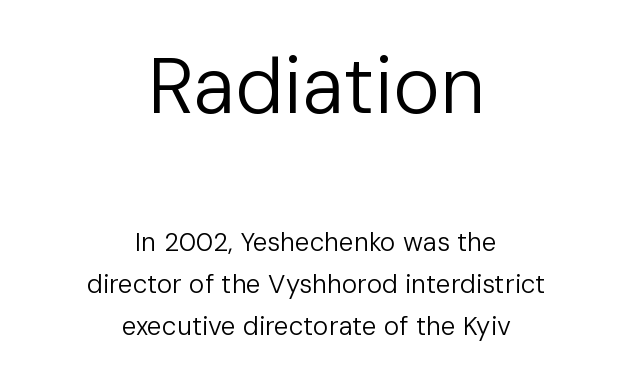
Q: Is the text bold? A: No.
Q: Is the text italic (slanted)? A: No, it is upright.
Q: Is the typeface a serif or a sans-serif typeface? A: Sans-serif.
Q: Is the text underlined? A: No.
Q: How is the paragraph aligned? A: Centered.
Q: Is the spacing between letters normal or unusually wide? A: Normal.
Q: Is the spacing between lines tight, normal or loose? A: Normal.
Q: Which block of text is set in a larger size, the first (top) or the second (bottom)? A: The first (top) one.
Q: Width (condensed, normal, or wide)? A: Normal.
Q: Stroke contrast? A: Low.
Q: x-height? A: Medium.
Q: Monospaced? A: No.
